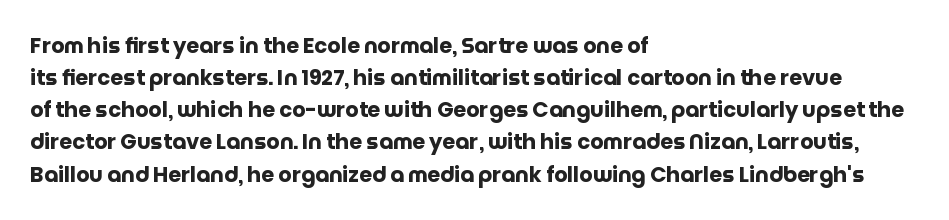
The image shows 21 px bold type, upright; set left-aligned, normal line spacing (1.53x), normal letter spacing, not underlined.
